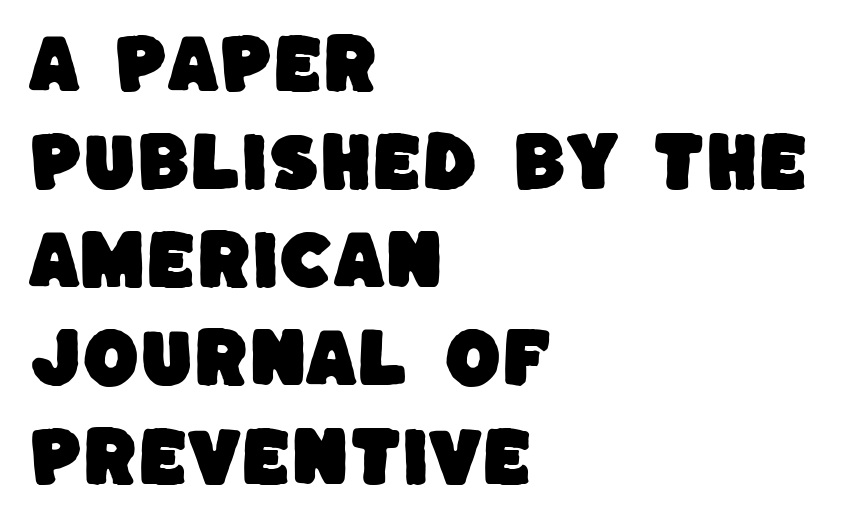
Q: Is the typeface a serif or a sans-serif typeface? A: Sans-serif.
Q: Is the text underlined? A: No.
Q: How is the paragraph aligned? A: Left-aligned.
Q: Is the spacing between letters normal or unusually wide? A: Normal.
Q: Is the spacing between lines tight, normal or loose? A: Normal.
Q: Width (condensed, normal, or wide)? A: Normal.
Q: Stroke contrast? A: Low.
Q: x-height? A: Large.
Q: Monospaced? A: No.
